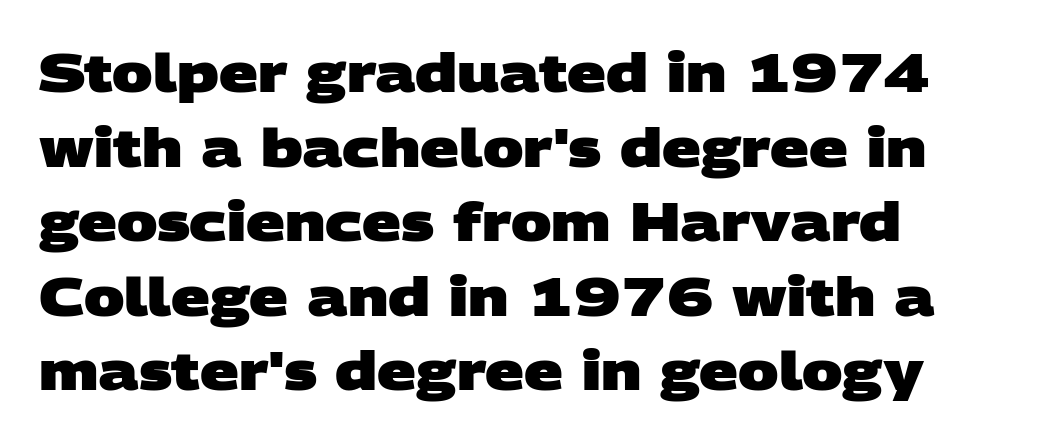
These lines are set flush left with a ragged right edge. Tracking here is standard; glyphs follow each other at the usual distance. This block has exactly the height ordinary leading produces. Grotesque or geometric, the face here clearly has no serifs. Has an underline been added? It has not.
